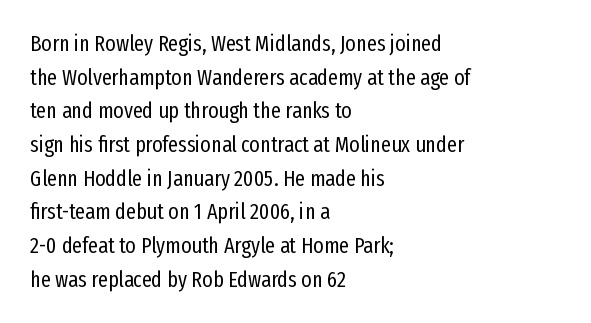
Unbolded letterforms with no extra heft. The letterforms sit shoulder to shoulder at normal distance. Line spacing here is normal. Glance below the letters and you will spot only blank space. Visually the block forms a straight wall on the left and a jagged coastline on the right.
